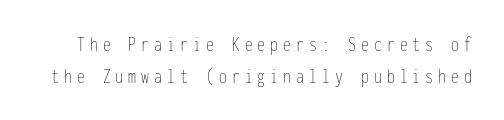
The image shows 21 px text type, upright; set normal line spacing (1.54x), unusually wide letter spacing (+0.24 em), not underlined.
